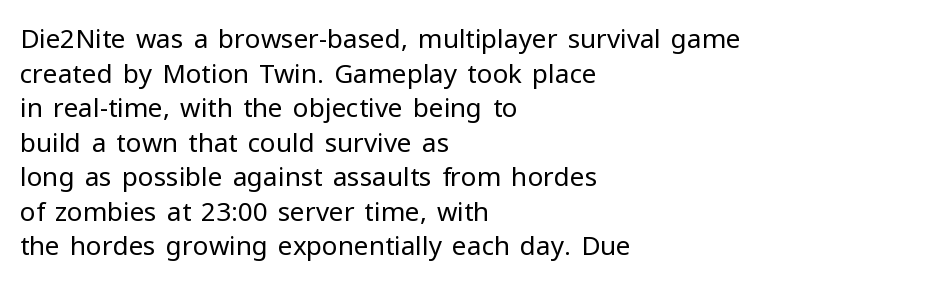
Q: Is the text bold? A: No.
Q: Is the text italic (slanted)? A: No, it is upright.
Q: Is the text underlined? A: No.
Q: How is the paragraph aligned? A: Left-aligned.
Q: Is the spacing between letters normal or unusually wide? A: Normal.
Q: Is the spacing between lines tight, normal or loose? A: Normal.
